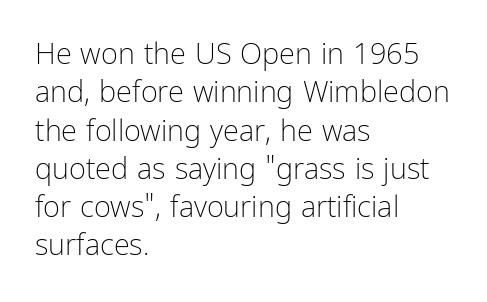
The typesetting does not lean heavy: it is not bold. Words float on clear page, feet unadorned. One-word summary of the alignment: left. Is there any slant? The stems are plumb.
